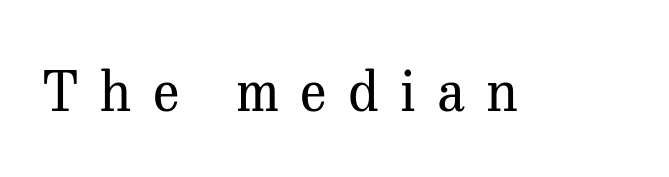
{"serif": "yes", "italic": "no", "bold": "no", "weight": "regular", "width": "normal", "stroke_contrast": "medium", "x_height": "medium", "monospaced": "no", "underline": "no", "letter_spacing": "wide", "letter_spacing_em": 0.39, "glyph_px": 55}
